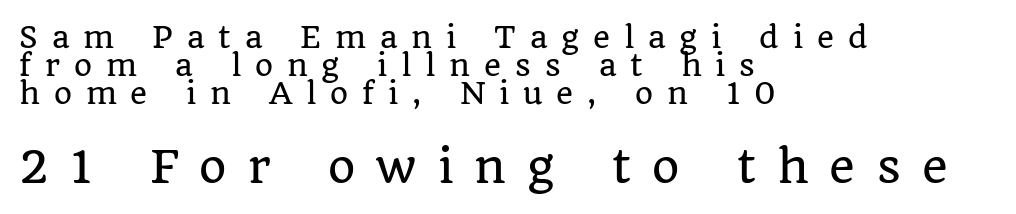
The image shows 44 px serif type, upright; set left-aligned, tight line spacing (0.97x), unusually wide letter spacing (+0.48 em), not underlined; the second (bottom) block is 1.52x larger; low stroke contrast and a large x-height.
